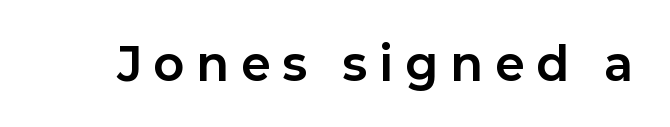
{"serif": "no", "italic": "no", "bold": "yes", "weight": "bold", "width": "normal", "stroke_contrast": "low", "x_height": "medium", "monospaced": "no", "underline": "no", "letter_spacing": "wide", "letter_spacing_em": 0.29, "glyph_px": 45}
